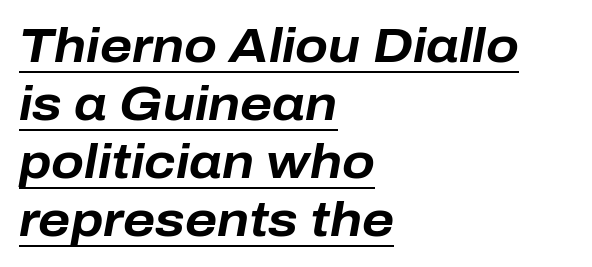
The image shows 48 px bold type, italic (leaning right); set left-aligned, line spacing 1.21x, normal letter spacing, underlined; low stroke contrast and a medium x-height.
